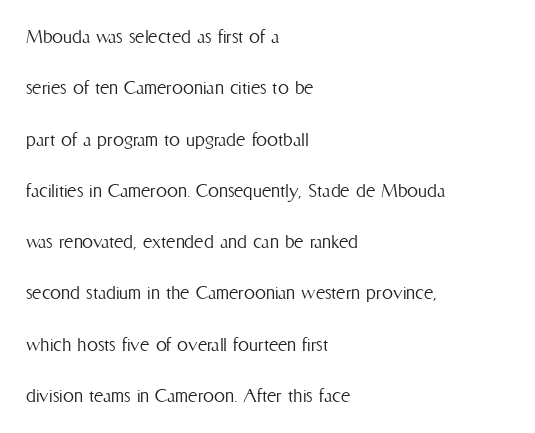
The image shows 22 px text type, upright; set left-aligned, loose line spacing (2.33x), normal letter spacing, not underlined.
